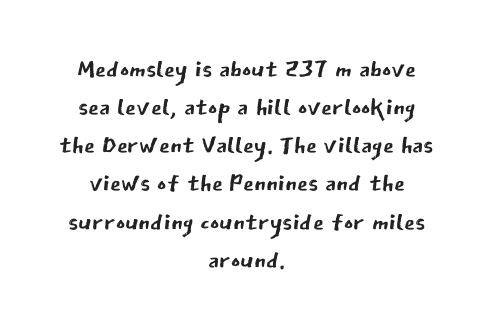
Q: Is the text bold? A: No.
Q: Is the text italic (slanted)? A: No, it is upright.
Q: Is the typeface a serif or a sans-serif typeface? A: Sans-serif.
Q: Is the text underlined? A: No.
Q: How is the paragraph aligned? A: Centered.
Q: Is the spacing between letters normal or unusually wide? A: Normal.
Q: Is the spacing between lines tight, normal or loose? A: Tight.
Q: Width (condensed, normal, or wide)? A: Normal.
Q: Stroke contrast? A: Low.
Q: x-height? A: Medium.
Q: Monospaced? A: No.
